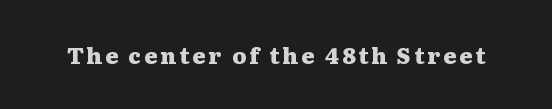
{"italic": "no", "bold": "yes", "underline": "no", "glyph_px": 22}
